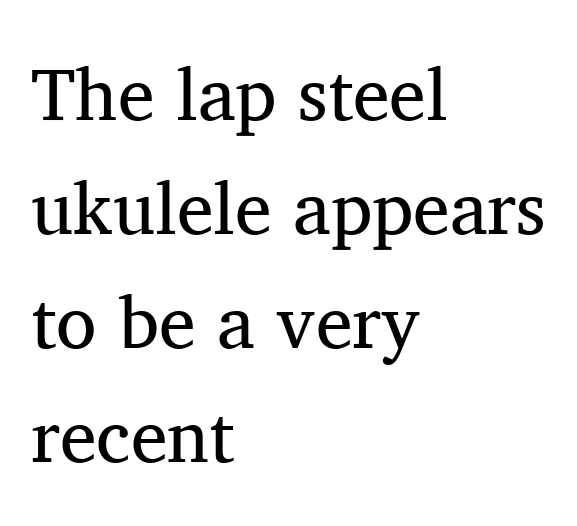
{"serif": "yes", "italic": "no", "bold": "no", "weight": "regular", "width": "normal", "stroke_contrast": "medium", "x_height": "medium", "monospaced": "no", "underline": "no", "align": "left", "line_spacing": "normal", "line_spacing_ratio": 1.54, "letter_spacing": "normal", "letter_spacing_em": 0.0, "glyph_px": 74}
